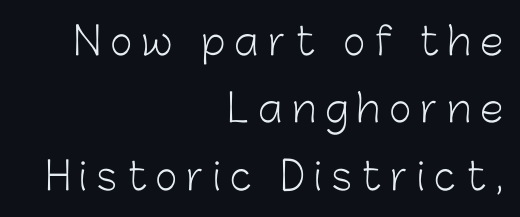
Every stem runs plumb, perpendicular to the baseline. No heavy texture on the line: the type isn't bold. The rendering uses natural spacing where letterforms have individual widths. This sample uses expanded letter spacing, leaving extra air between glyphs.
